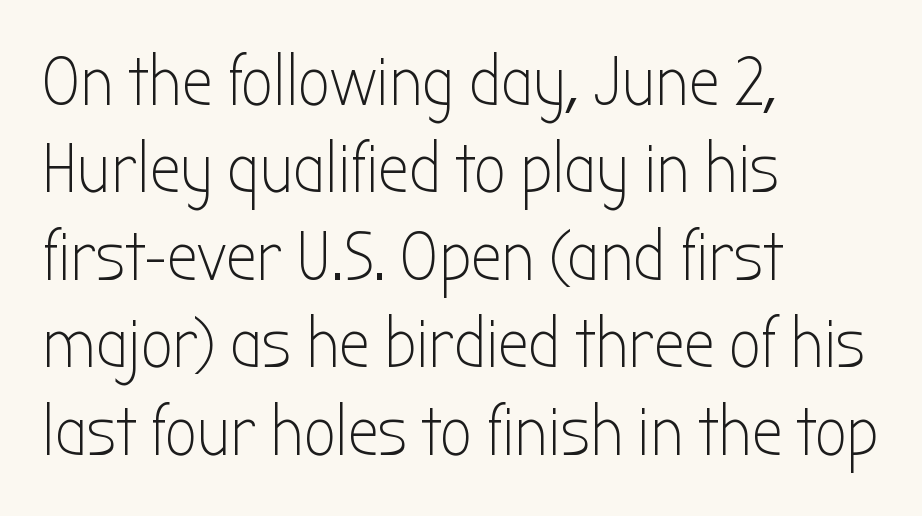
Classification — sans serif. Honestly, the letter spacing is just normal — you wouldn't notice it. The block of text has a typical density, with ordinary space between rows. This sample uses an upright cut, with every glyph sitting square on the baseline.
